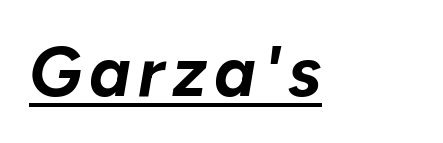
Students, observe the line beneath the letters — that is underlining. You could not count columns in this text — the font is proportionally spaced. A typesetter would mark this as italic. The characters look thick and weighty, a clear bold.
